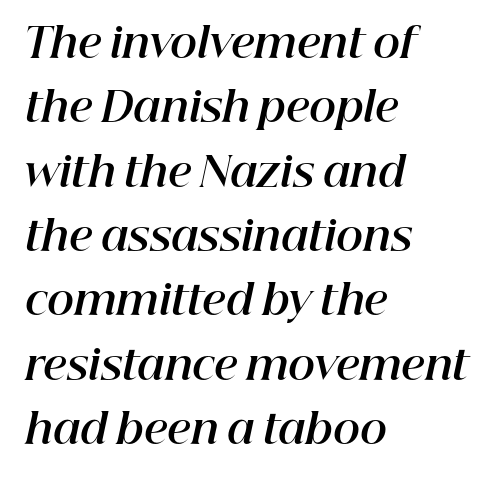
{"italic": "yes", "lean": "right", "slant_degrees": 12, "bold": "yes", "weight": "bold", "width": "normal", "stroke_contrast": "high", "x_height": "medium", "monospaced": "no", "underline": "no", "align": "left", "line_spacing": "normal", "line_spacing_ratio": 1.57, "letter_spacing": "normal", "letter_spacing_em": 0.0, "glyph_px": 41}
